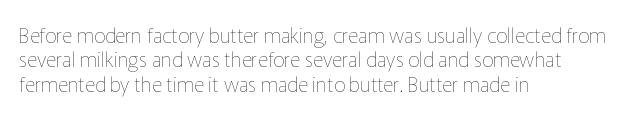
These lines keep a tight, regular rhythm from letter to letter. In CSS terms this would be text-align: left. Weight: in the light-to-regular range. This is roman type, the default non-slanted kind. Decoration check: the copy has no underline.
